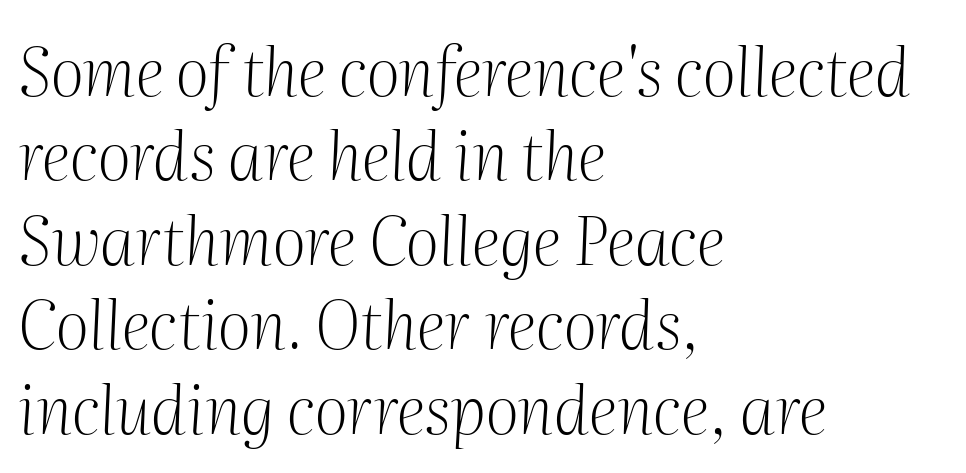
Q: Is the text bold? A: No.
Q: Is the text italic (slanted)? A: Yes, it leans right by about 2 degrees.
Q: Is the typeface a serif or a sans-serif typeface? A: Serif.
Q: Is the text underlined? A: No.
Q: How is the paragraph aligned? A: Left-aligned.
Q: Is the spacing between letters normal or unusually wide? A: Normal.
Q: Is the spacing between lines tight, normal or loose? A: Normal.
Q: Width (condensed, normal, or wide)? A: Normal.
Q: Stroke contrast? A: Medium.
Q: x-height? A: Medium.
Q: Monospaced? A: No.
